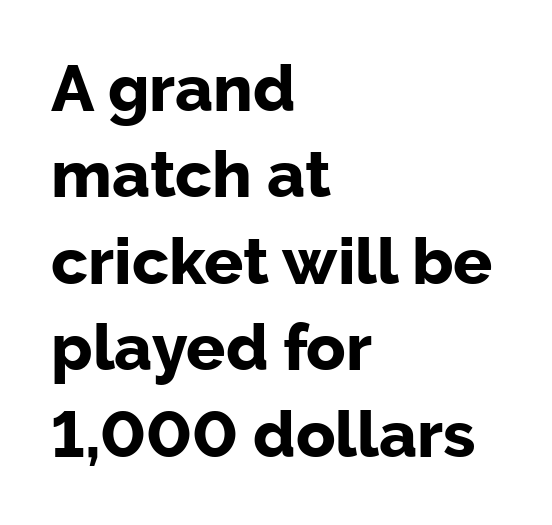
Q: Is the text bold? A: Yes.
Q: Is the text italic (slanted)? A: No, it is upright.
Q: Is the typeface a serif or a sans-serif typeface? A: Sans-serif.
Q: Is the text underlined? A: No.
Q: How is the paragraph aligned? A: Left-aligned.
Q: Is the spacing between letters normal or unusually wide? A: Normal.
Q: Is the spacing between lines tight, normal or loose? A: Normal.
Q: Width (condensed, normal, or wide)? A: Normal.
Q: Stroke contrast? A: Low.
Q: x-height? A: Medium.
Q: Monospaced? A: No.
